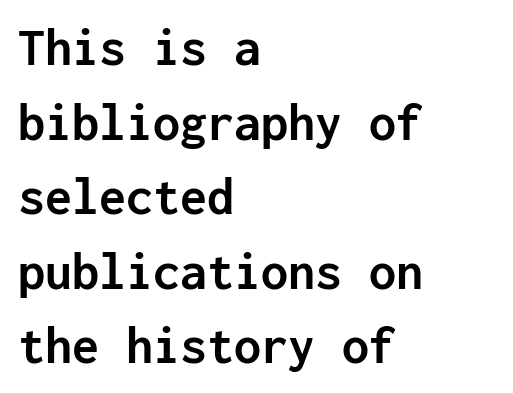
The image shows 54 px semibold sans-serif type, upright, monospaced; set left-aligned, normal line spacing (1.38x), normal letter spacing, not underlined; low stroke contrast and a medium x-height.
